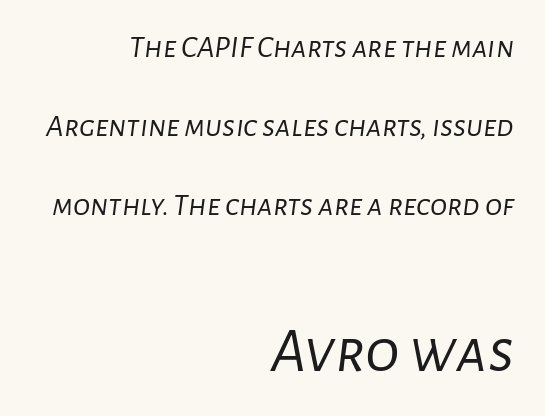
The image shows 64 px light type, italic (leaning right); set right-aligned, loose line spacing (2.47x), normal letter spacing, not underlined; the second (bottom) block is 2.0x larger; low stroke contrast and a medium x-height.
